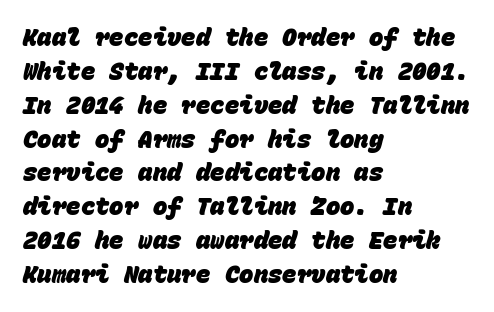
Q: Is the text bold? A: Yes.
Q: Is the text underlined? A: No.
Q: How is the paragraph aligned? A: Left-aligned.
Q: Is the spacing between letters normal or unusually wide? A: Normal.
Q: Is the spacing between lines tight, normal or loose? A: Normal.
